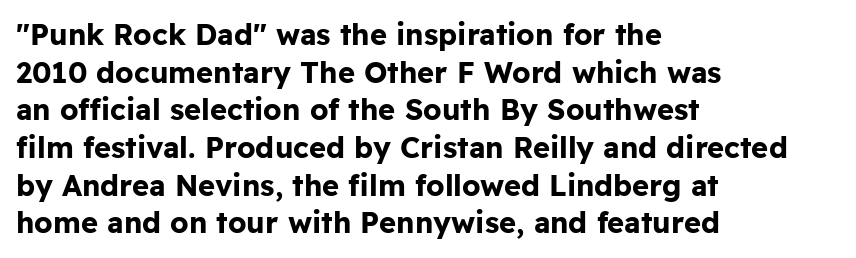
{"serif": "no", "italic": "no", "bold": "yes", "weight": "bold", "width": "normal", "stroke_contrast": "low", "x_height": "medium", "monospaced": "no", "underline": "no", "align": "left", "line_spacing": "normal", "line_spacing_ratio": 1.3, "letter_spacing": "normal", "letter_spacing_em": 0.0, "glyph_px": 29}
